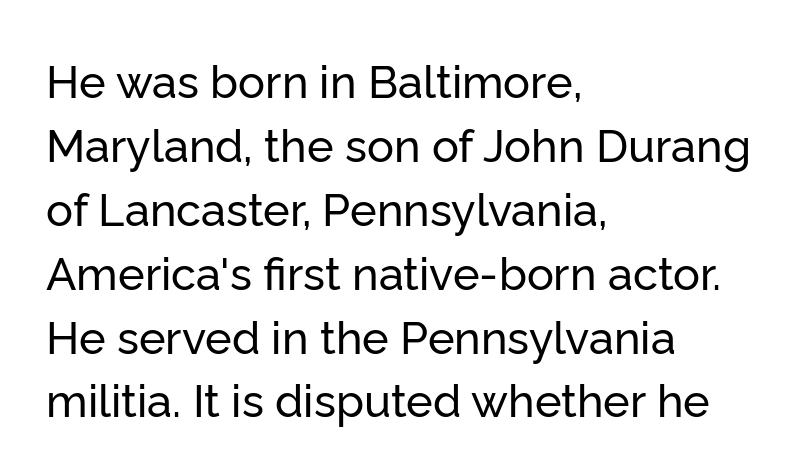
Q: Is the text italic (slanted)? A: No, it is upright.
Q: Is the typeface a serif or a sans-serif typeface? A: Sans-serif.
Q: Is the text underlined? A: No.
Q: How is the paragraph aligned? A: Left-aligned.
Q: Is the spacing between letters normal or unusually wide? A: Normal.
Q: Is the spacing between lines tight, normal or loose? A: Normal.
Q: Width (condensed, normal, or wide)? A: Normal.
Q: Stroke contrast? A: Low.
Q: x-height? A: Medium.
Q: Monospaced? A: No.
